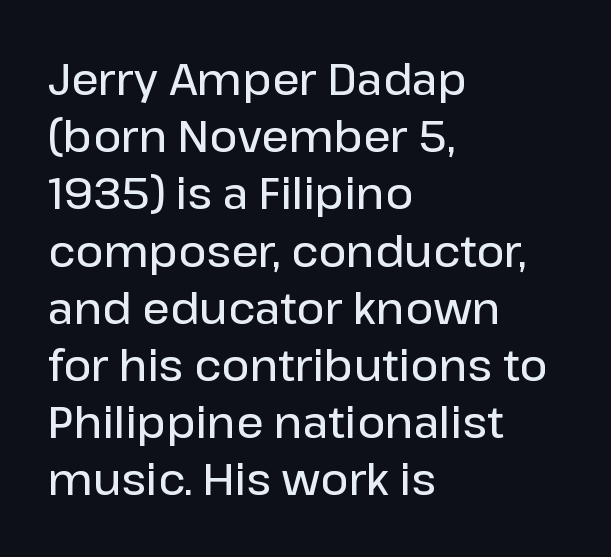
The image shows 43 px semibold sans-serif type, upright; set left-aligned, normal line spacing (1.33x), normal letter spacing, not underlined; low stroke contrast and a medium x-height.
